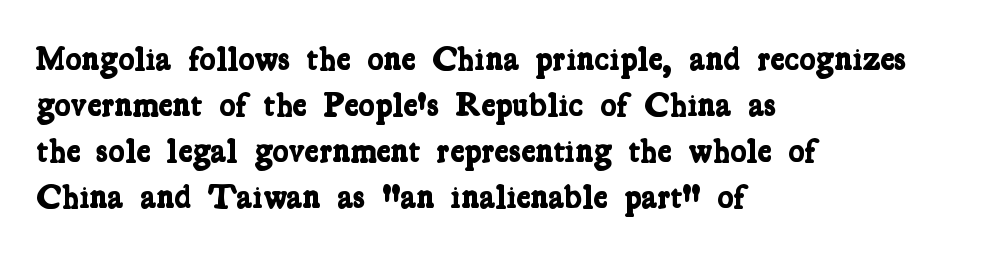
The image shows 34 px bold, condensed serif type; set left-aligned, normal line spacing (1.35x), normal letter spacing, not underlined; low stroke contrast and a medium x-height.
